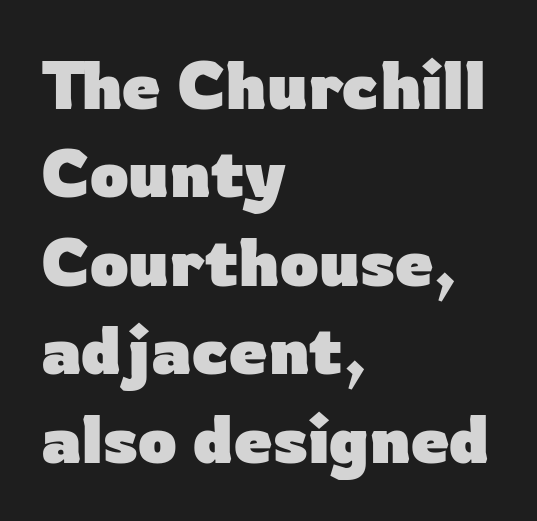
{"serif": "no", "italic": "no", "bold": "yes", "weight": "heavy", "width": "normal", "stroke_contrast": "low", "x_height": "medium", "monospaced": "no", "underline": "no", "align": "left", "line_spacing": "normal", "line_spacing_ratio": 1.3, "letter_spacing": "normal", "letter_spacing_em": 0.0, "glyph_px": 68}
